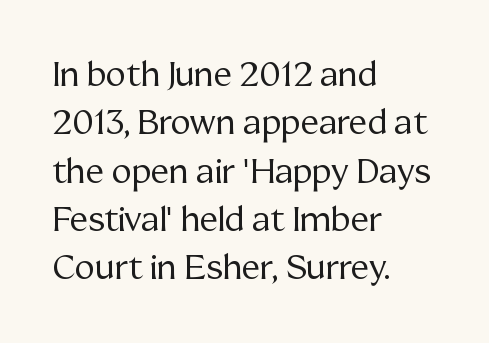
{"serif": "yes", "italic": "no", "bold": "no", "weight": "regular", "width": "normal", "stroke_contrast": "medium", "x_height": "medium", "monospaced": "no", "underline": "no", "align": "left", "line_spacing": "normal", "line_spacing_ratio": 1.42, "letter_spacing": "normal", "letter_spacing_em": 0.0, "glyph_px": 34}
